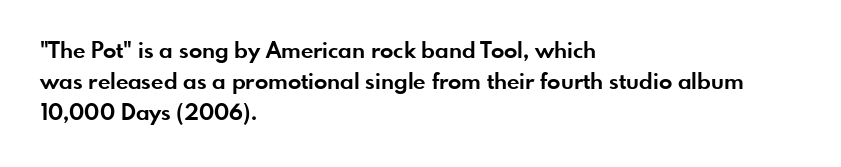
{"italic": "no", "bold": "yes", "underline": "no", "align": "left", "line_spacing": "normal", "line_spacing_ratio": 1.41, "letter_spacing": "normal", "letter_spacing_em": 0.0, "glyph_px": 22}
